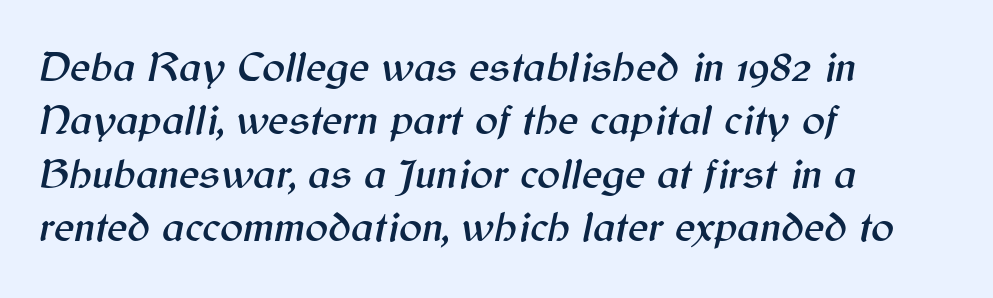
Q: Is the text italic (slanted)? A: Yes, it leans right by about 12 degrees.
Q: Is the text underlined? A: No.
Q: How is the paragraph aligned? A: Left-aligned.
Q: Is the spacing between letters normal or unusually wide? A: Normal.
Q: Width (condensed, normal, or wide)? A: Normal.
Q: Stroke contrast? A: Medium.
Q: x-height? A: Medium.
Q: Monospaced? A: No.
